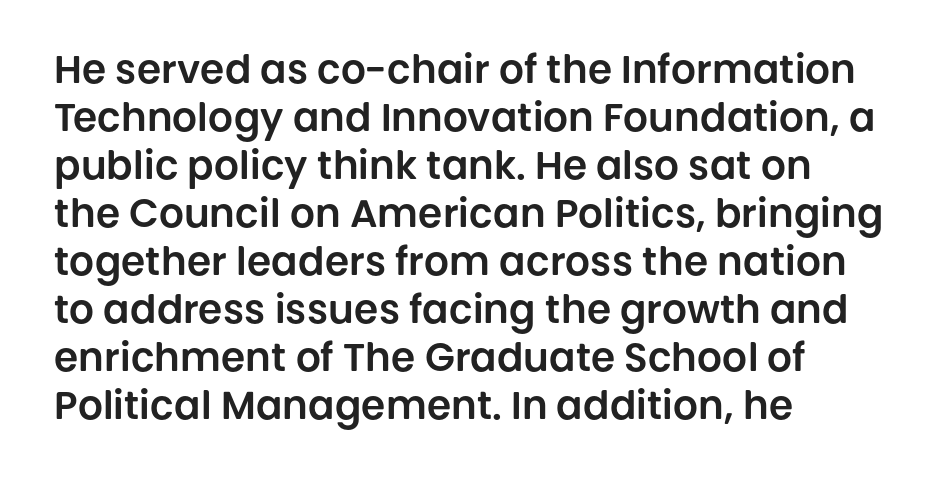
Q: Is the text italic (slanted)? A: No, it is upright.
Q: Is the typeface a serif or a sans-serif typeface? A: Sans-serif.
Q: Is the text underlined? A: No.
Q: How is the paragraph aligned? A: Left-aligned.
Q: Is the spacing between letters normal or unusually wide? A: Normal.
Q: Width (condensed, normal, or wide)? A: Normal.
Q: Stroke contrast? A: Low.
Q: x-height? A: Large.
Q: Monospaced? A: No.
